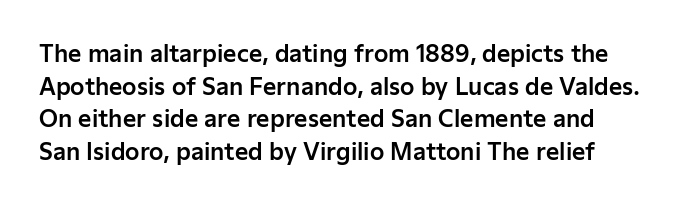
Q: Is the text italic (slanted)? A: No, it is upright.
Q: Is the text underlined? A: No.
Q: Is the spacing between letters normal or unusually wide? A: Normal.
Q: Is the spacing between lines tight, normal or loose? A: Normal.
